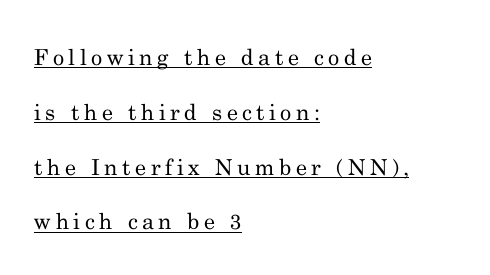
The image shows 22 px text type, upright; set left-aligned, loose line spacing (2.49x), unusually wide letter spacing (+0.2 em), underlined.
